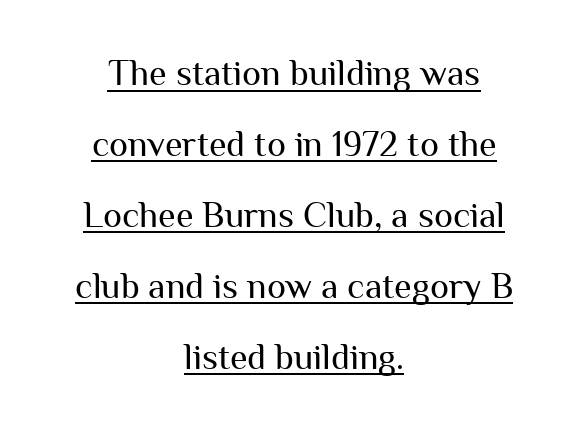
{"serif": "no", "italic": "no", "bold": "no", "weight": "regular", "width": "normal", "stroke_contrast": "medium", "x_height": "medium", "monospaced": "no", "underline": "yes", "align": "center", "line_spacing": "loose", "line_spacing_ratio": 1.97, "letter_spacing": "normal", "letter_spacing_em": 0.0, "glyph_px": 36}
